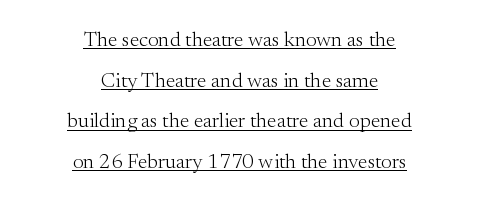
Q: Is the text bold? A: No.
Q: Is the text italic (slanted)? A: No, it is upright.
Q: Is the text underlined? A: Yes.
Q: How is the paragraph aligned? A: Centered.
Q: Is the spacing between letters normal or unusually wide? A: Normal.
Q: Is the spacing between lines tight, normal or loose? A: Loose.
